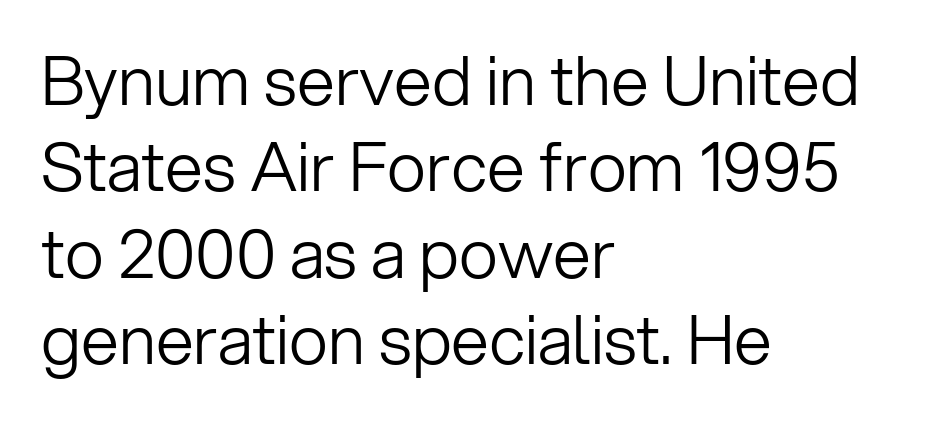
Q: Is the text bold? A: No.
Q: Is the text italic (slanted)? A: No, it is upright.
Q: Is the typeface a serif or a sans-serif typeface? A: Sans-serif.
Q: Is the text underlined? A: No.
Q: How is the paragraph aligned? A: Left-aligned.
Q: Is the spacing between letters normal or unusually wide? A: Normal.
Q: Is the spacing between lines tight, normal or loose? A: Normal.
Q: Width (condensed, normal, or wide)? A: Normal.
Q: Stroke contrast? A: Low.
Q: x-height? A: Medium.
Q: Monospaced? A: No.
